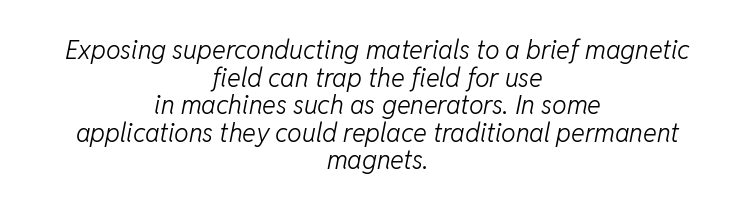
The image shows 26 px text type, italic (leaning right); set centered, tight line spacing (1.06x), normal letter spacing, not underlined.
